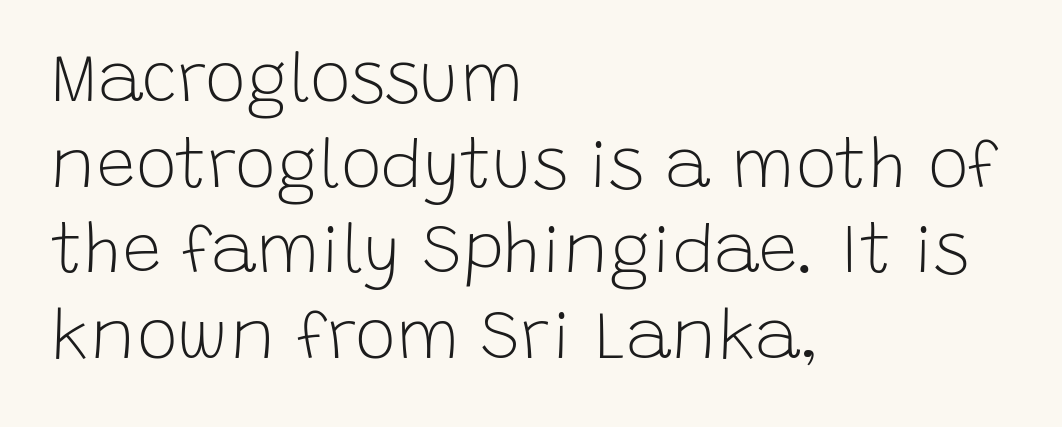
{"serif": "no", "italic": "no", "bold": "no", "weight": "light", "width": "normal", "stroke_contrast": "low", "x_height": "large", "monospaced": "no", "underline": "no", "align": "left", "line_spacing_ratio": 1.24, "letter_spacing": "normal", "letter_spacing_em": 0.0, "glyph_px": 69}
